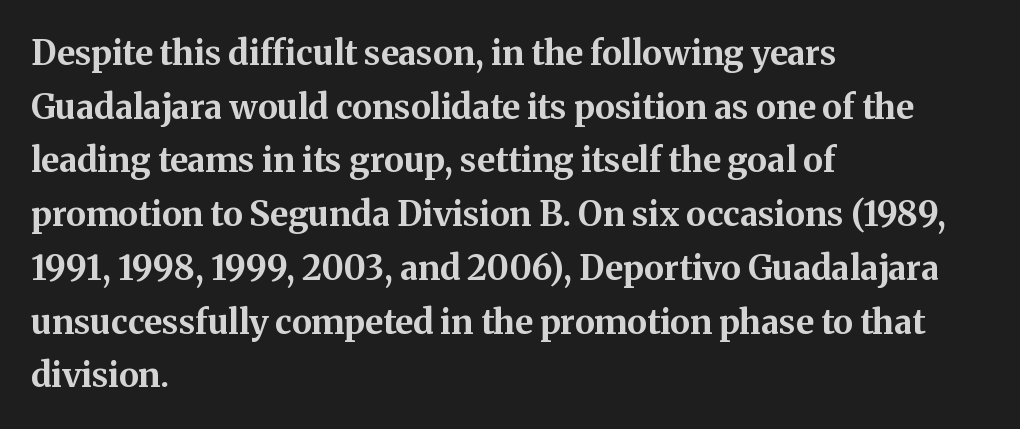
Baseline-to-baseline distance is the conventional proportion of letter height. Proportional: the letters do not fall into vertical columns. In terms of letterspacing, this is plain default setting. Heavy-handed strokes throughout: this text is bold. This is roman type, the default non-slanted kind. Each line starts at the same left margin while the right side varies.
